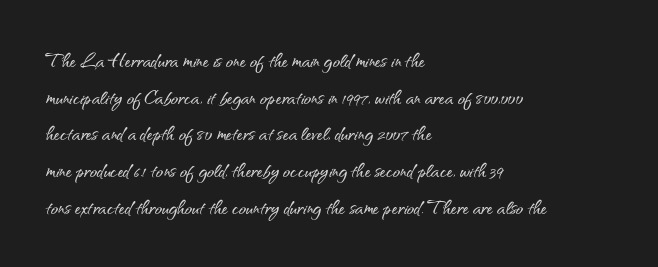
The image shows 24 px text type; set left-aligned, normal line spacing (1.53x), normal letter spacing, not underlined.
